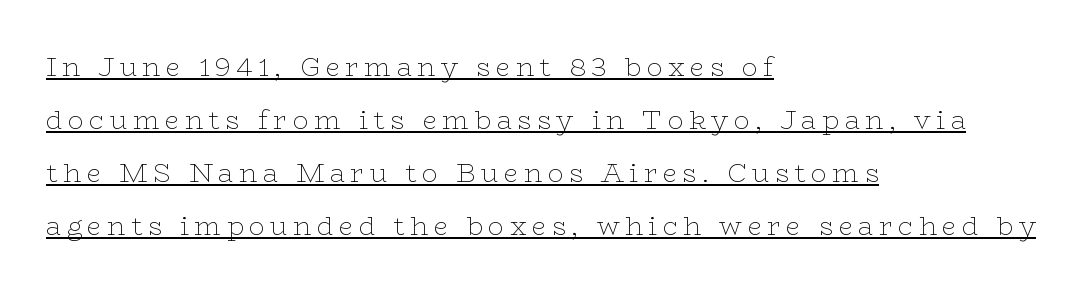
Characters remain perfectly vertical along every line. What stands out about the letter spacing? Its width — letters are far apart. Underlined type. Vertical spacing — loose.
